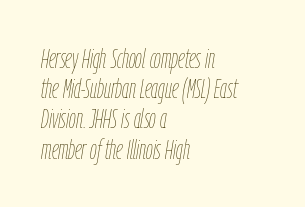
Q: Is the text bold? A: No.
Q: Is the text italic (slanted)? A: Yes, it leans right by about 9 degrees.
Q: Is the text underlined? A: No.
Q: How is the paragraph aligned? A: Left-aligned.
Q: Is the spacing between letters normal or unusually wide? A: Normal.
Q: Is the spacing between lines tight, normal or loose? A: Tight.
